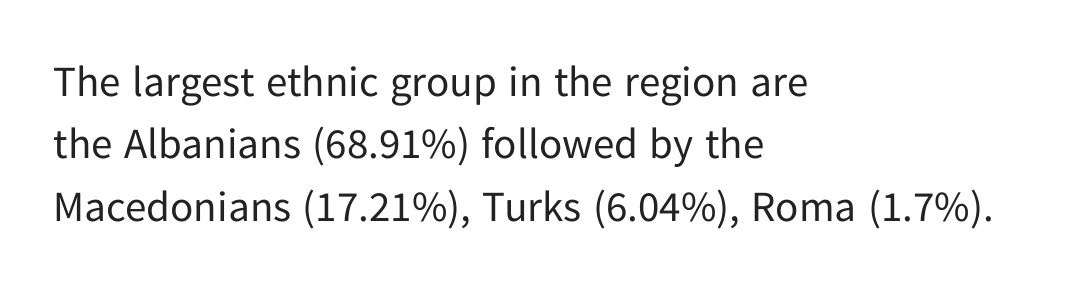
There is no visible air inserted between adjacent glyphs. When letters stand straight like this, we call the style roman or upright. Weight: regular or lighter. Students, observe: this is what conventionally led text looks like.
